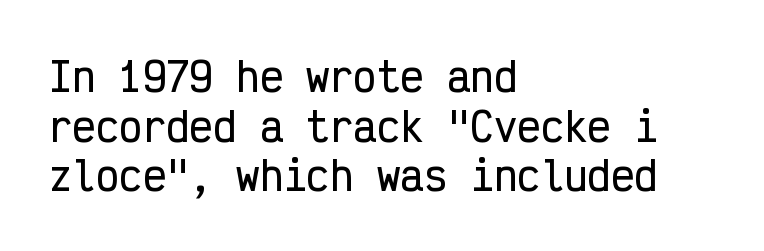
The passage shown has conventional tracking throughout. Unlike a traditional serif, this face leaves its strokes unadorned. The rendering uses a moderate line-height, typical for paragraphs. This rendering uses left alignment, leaving the right contour irregular. Posture: straight, roman, zero tilt. Unmarked baselines from the first word to the last.
